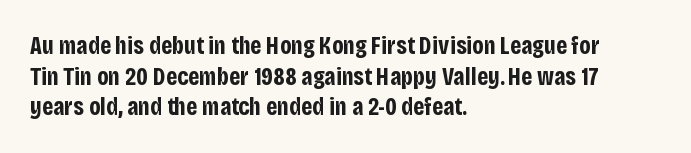
The image shows 25 px bold type, upright; set left-aligned, line spacing 1.23x, normal letter spacing, not underlined.
